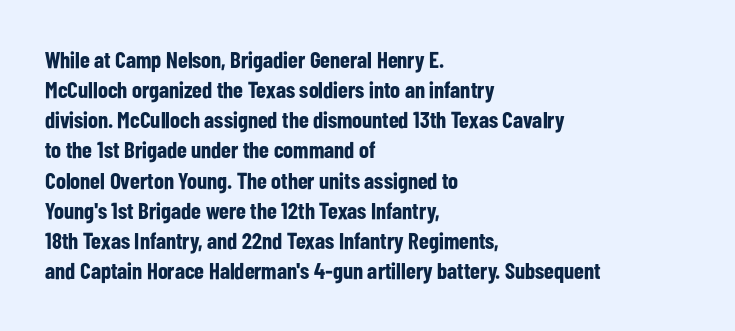
Q: Is the text bold? A: Yes.
Q: Is the text italic (slanted)? A: No, it is upright.
Q: Is the text underlined? A: No.
Q: How is the paragraph aligned? A: Left-aligned.
Q: Is the spacing between letters normal or unusually wide? A: Normal.
Q: Is the spacing between lines tight, normal or loose? A: Normal.
